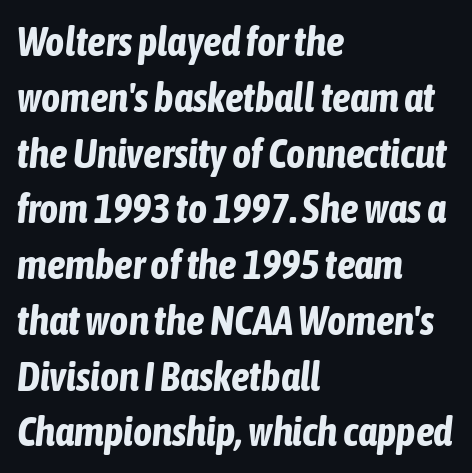
The image shows 41 px bold, condensed type, italic (leaning right); set left-aligned, normal line spacing (1.36x), normal letter spacing, not underlined; low stroke contrast and a medium x-height.
